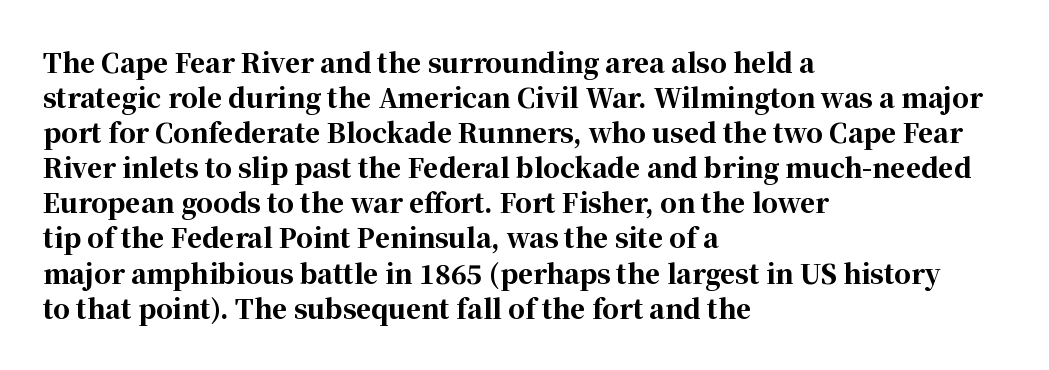
{"italic": "no", "bold": "yes", "underline": "no", "align": "left", "line_spacing": "normal", "line_spacing_ratio": 1.35, "letter_spacing": "normal", "letter_spacing_em": 0.0, "glyph_px": 26}
